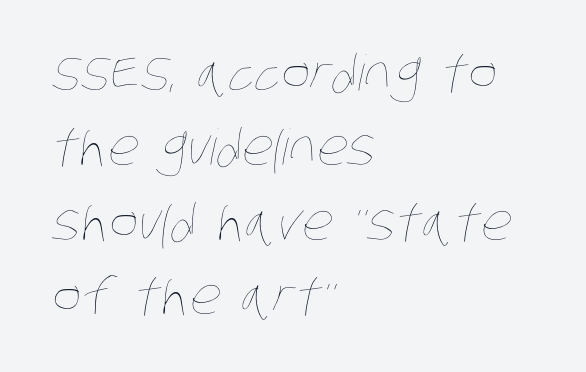
The strokes carry an ordinary text weight at most. Is there much room between lines? A standard amount, neither cramped nor airy. The lines are quadded left. Does extra space separate the letters? No, they use regular spacing. The rendering uses natural spacing where letterforms have individual widths. Letters rest on an invisible, unmarked baseline.
